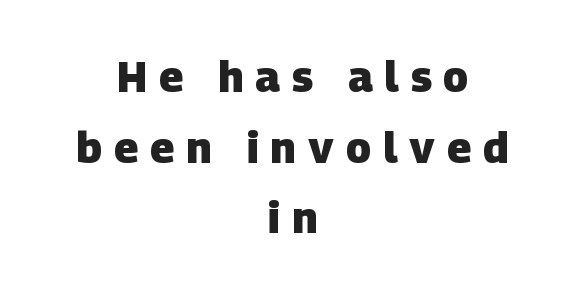
Font category for this specimen: sans-serif. Check under the words: just untouched page. This sample keeps an unexceptional amount of space between lines. These lines are centered, leaving both edges ragged. You could not count columns in this text — the font is proportionally spaced.
